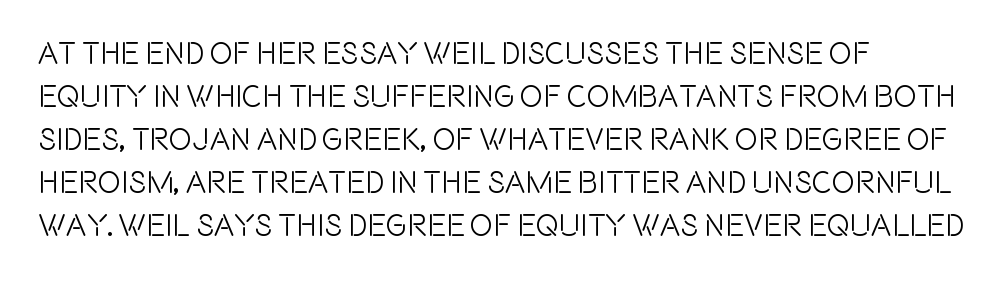
Q: Is the text italic (slanted)? A: No, it is upright.
Q: Is the typeface a serif or a sans-serif typeface? A: Sans-serif.
Q: Is the text underlined? A: No.
Q: How is the paragraph aligned? A: Left-aligned.
Q: Is the spacing between letters normal or unusually wide? A: Normal.
Q: Is the spacing between lines tight, normal or loose? A: Normal.
Q: Width (condensed, normal, or wide)? A: Condensed.
Q: x-height? A: Large.
Q: Monospaced? A: No.
